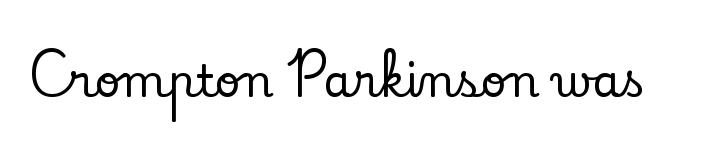
{"serif": "yes", "italic": "no", "width": "normal", "stroke_contrast": "low", "x_height": "small", "monospaced": "no", "underline": "no", "letter_spacing": "normal", "letter_spacing_em": 0.0, "glyph_px": 45}
